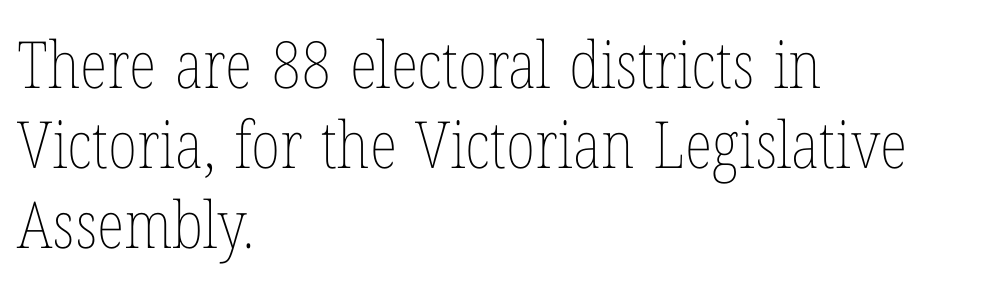
The image shows 65 px thin, condensed type, upright; set left-aligned, line spacing 1.23x, normal letter spacing, not underlined; low stroke contrast and a medium x-height.
